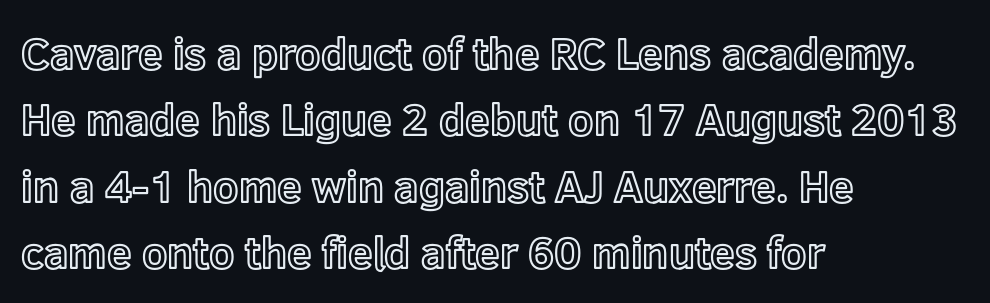
The image shows 44 px text type, upright; set left-aligned, normal line spacing (1.51x), normal letter spacing, not underlined; a medium x-height.
